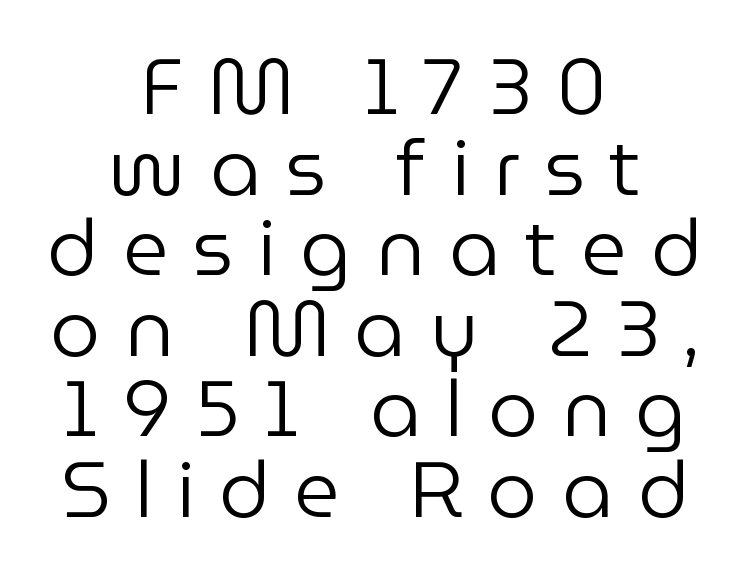
The image shows 79 px regular-weight sans-serif type, upright; set centered, tight line spacing (1.02x), unusually wide letter spacing (+0.31 em), not underlined; low stroke contrast and a medium x-height.
